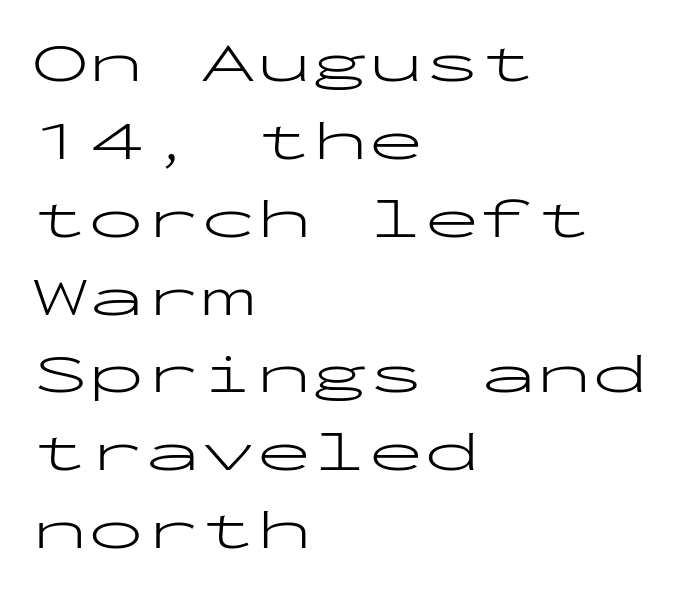
Looks like terminal output: every glyph gets an equal slot. This sample keeps an unexceptional amount of space between lines. Short note: letters normally spaced. Each stroke keeps to a modest, everyday thickness or less.
